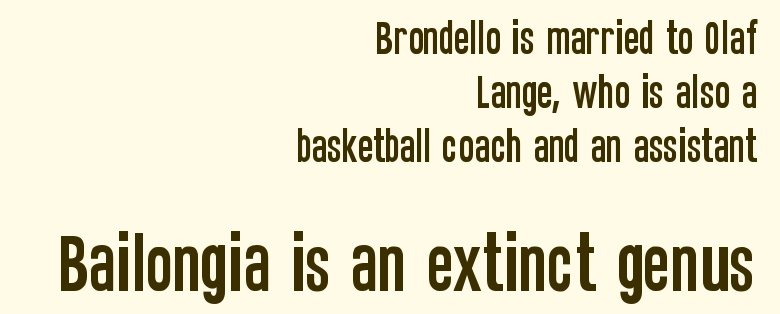
The image shows 65 px condensed sans-serif type, upright; set right-aligned, normal line spacing (1.46x), normal letter spacing, not underlined; the second (bottom) block is 1.76x larger; low stroke contrast and a large x-height.
